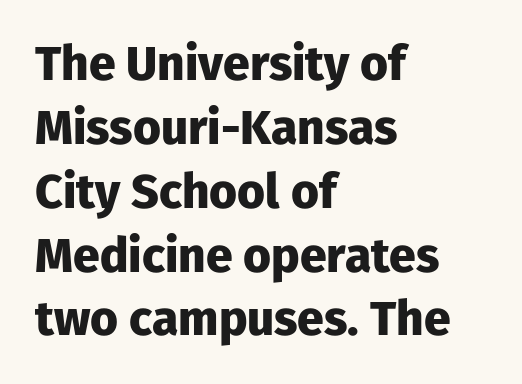
{"serif": "no", "italic": "no", "bold": "yes", "weight": "heavy", "width": "normal", "stroke_contrast": "low", "x_height": "medium", "monospaced": "no", "underline": "no", "align": "left", "line_spacing": "normal", "line_spacing_ratio": 1.33, "letter_spacing": "normal", "letter_spacing_em": 0.0, "glyph_px": 48}
